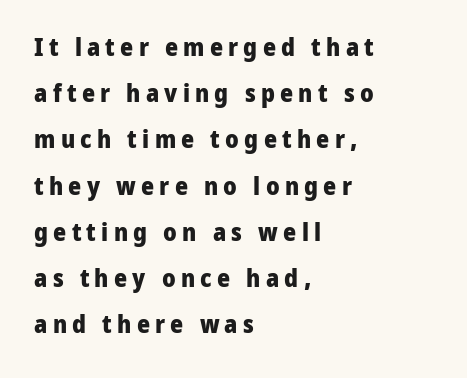
Q: Is the text bold? A: Yes.
Q: Is the text italic (slanted)? A: No, it is upright.
Q: Is the text underlined? A: No.
Q: How is the paragraph aligned? A: Left-aligned.
Q: Is the spacing between letters normal or unusually wide? A: Unusually wide.
